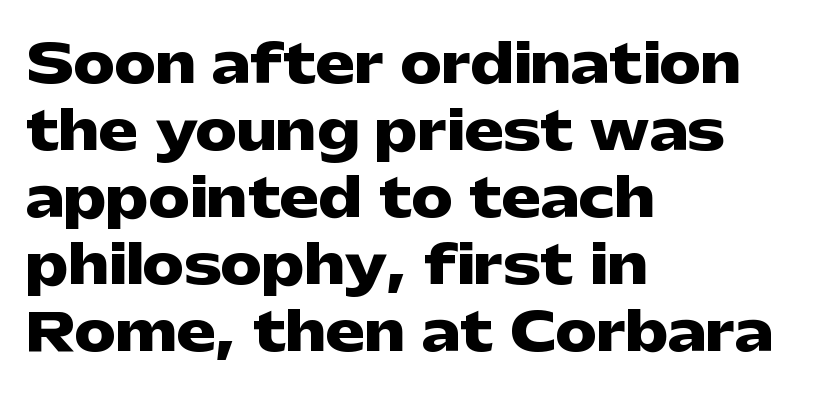
The image shows 52 px heavy, wide sans-serif type, upright; set left-aligned, normal line spacing (1.29x), normal letter spacing, not underlined; low stroke contrast and a medium x-height.
